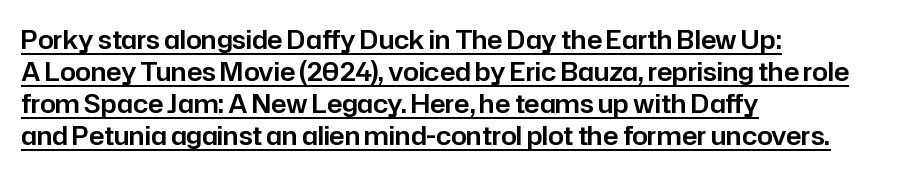
Quick note: not italic, upright. This is underlined copy, the kind a proofreader might mark for attention. A student would call this left alignment; a typographer would say flush left, rag right. There is no visible air inserted between adjacent glyphs. Compared with typical paragraphs, the rows here are spaced about the same.
